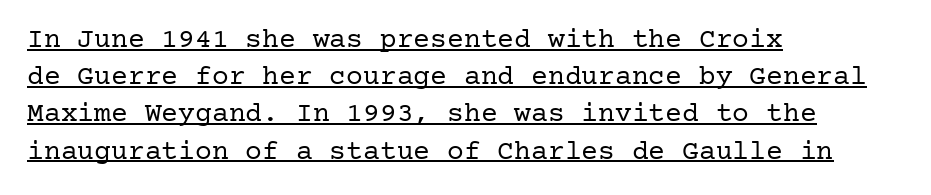
The image shows 28 px regular-weight serif type, upright; set left-aligned, normal line spacing (1.33x), normal letter spacing, underlined; low stroke contrast and a medium x-height.
